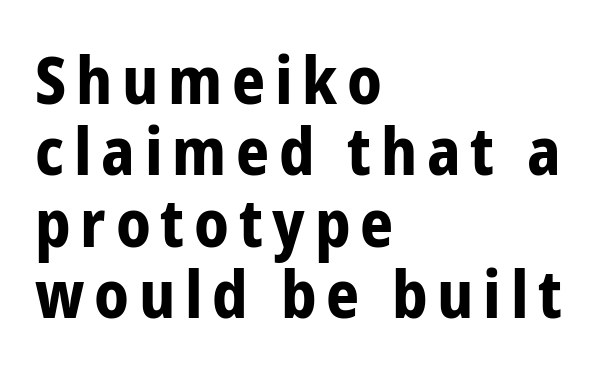
The image shows 65 px bold, condensed sans-serif type, upright; set left-aligned, tight line spacing (1.1x), not underlined; low stroke contrast and a medium x-height.
